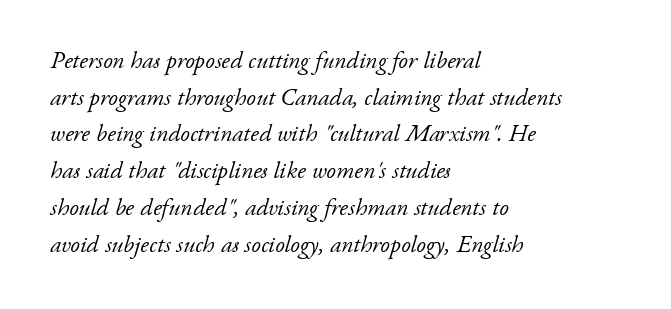
{"italic": "yes", "lean": "right", "slant_degrees": 17, "bold": "no", "underline": "no", "align": "left", "line_spacing": "normal", "line_spacing_ratio": 1.53, "letter_spacing": "normal", "letter_spacing_em": 0.0, "glyph_px": 24}
